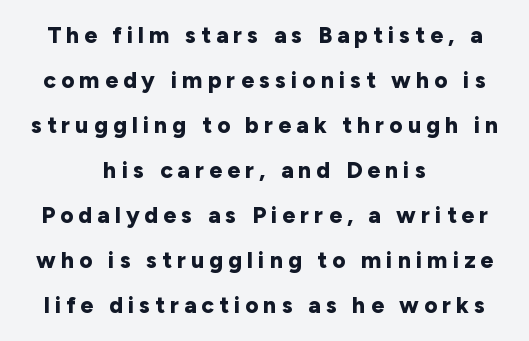
The image shows 23 px bold type, upright; set centered, loose line spacing (1.96x), unusually wide letter spacing (+0.22 em), not underlined.
